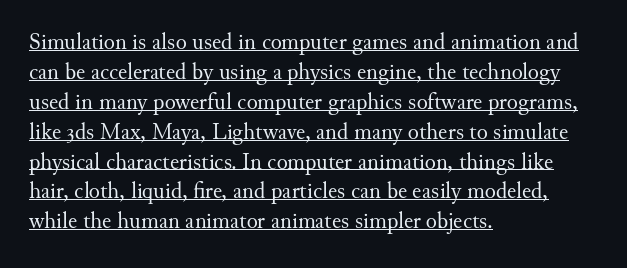
{"italic": "no", "bold": "no", "underline": "yes", "align": "left", "line_spacing": "normal", "line_spacing_ratio": 1.3, "letter_spacing": "normal", "letter_spacing_em": 0.0, "glyph_px": 23}
